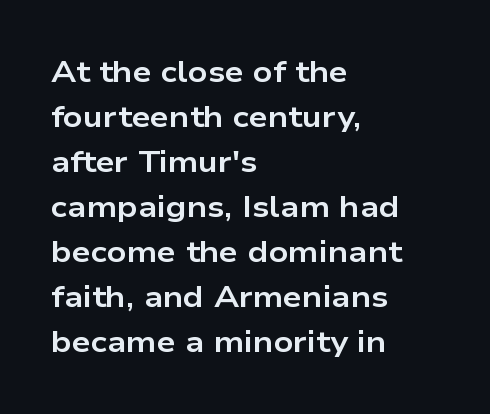
Q: Is the text bold? A: Yes.
Q: Is the text italic (slanted)? A: No, it is upright.
Q: Is the typeface a serif or a sans-serif typeface? A: Sans-serif.
Q: Is the text underlined? A: No.
Q: How is the paragraph aligned? A: Left-aligned.
Q: Is the spacing between letters normal or unusually wide? A: Normal.
Q: Is the spacing between lines tight, normal or loose? A: Normal.
Q: Width (condensed, normal, or wide)? A: Wide.
Q: Stroke contrast? A: Low.
Q: x-height? A: Medium.
Q: Monospaced? A: No.
